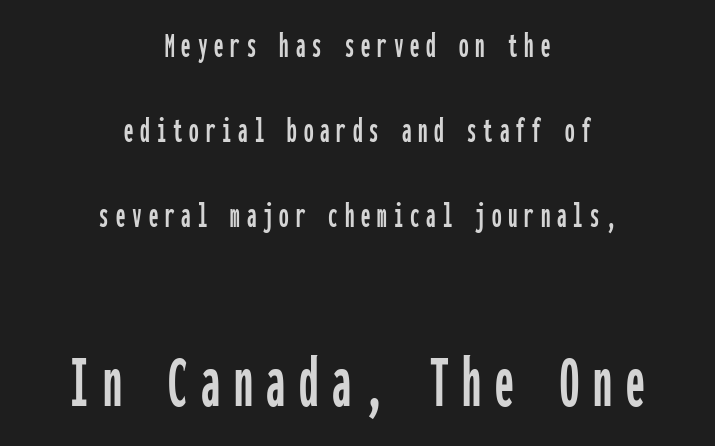
Check the space under the baseline: it is left empty. Unlike a traditional serif, this face leaves its strokes unadorned. Between these two stacked blocks, the lower one wins on size. The rag falls on both sides of this text block equally. This sample trades compactness for vertical openness between lines. This sample has the even, mechanical cadence of fixed-width lettering.
